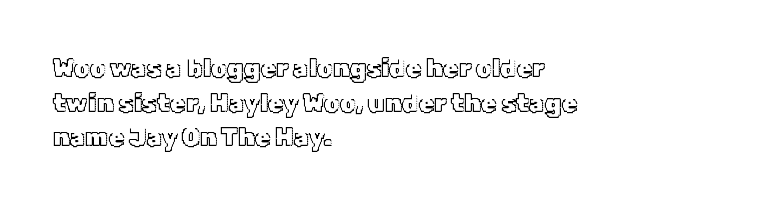
Q: Is the text italic (slanted)? A: No, it is upright.
Q: Is the text underlined? A: No.
Q: How is the paragraph aligned? A: Left-aligned.
Q: Is the spacing between letters normal or unusually wide? A: Normal.
Q: Is the spacing between lines tight, normal or loose? A: Normal.
